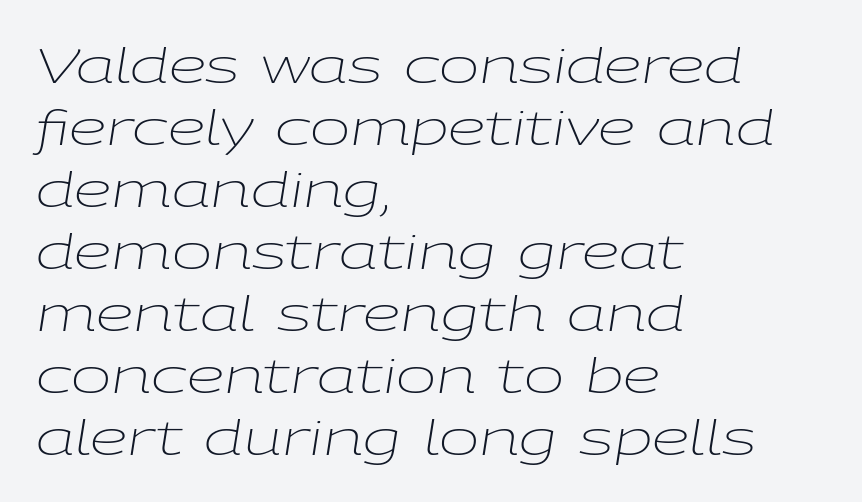
Q: Is the text bold? A: No.
Q: Is the text italic (slanted)? A: Yes, it leans right by about 9 degrees.
Q: Is the text underlined? A: No.
Q: How is the paragraph aligned? A: Left-aligned.
Q: Is the spacing between letters normal or unusually wide? A: Normal.
Q: Is the spacing between lines tight, normal or loose? A: Normal.
Q: Width (condensed, normal, or wide)? A: Wide.
Q: Stroke contrast? A: Low.
Q: x-height? A: Medium.
Q: Monospaced? A: No.
